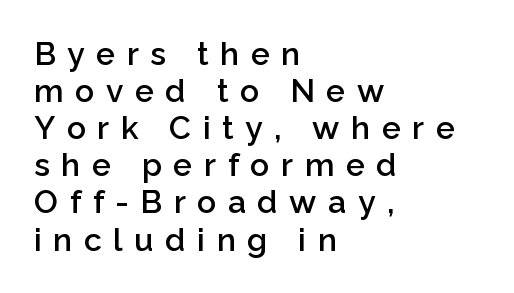
Each word looks stretched out because of the extra space between its letters. Quick note: underline off. Reading down the block, your eye returns to a fixed left position each line. The type sits square on the baseline with zero lean. Bold? Not quite — semibold, heavier than regular but stopping short. Think of a printed novel: that variable character pitch is what you see here.
